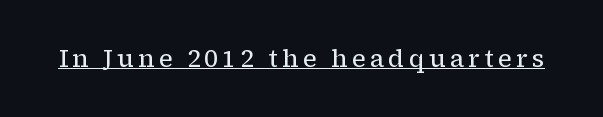
Stems here are at most as thick as an everyday book face. The specimen reads as upright at a glance. Underlining? Definitely there.
